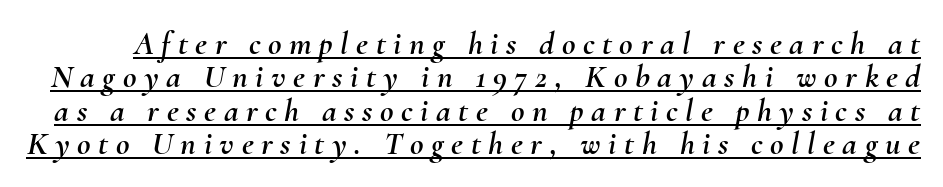
The image shows 33 px text type, italic (leaning right); set tight line spacing (1.01x), unusually wide letter spacing (+0.23 em), underlined; medium stroke contrast and a small x-height.
